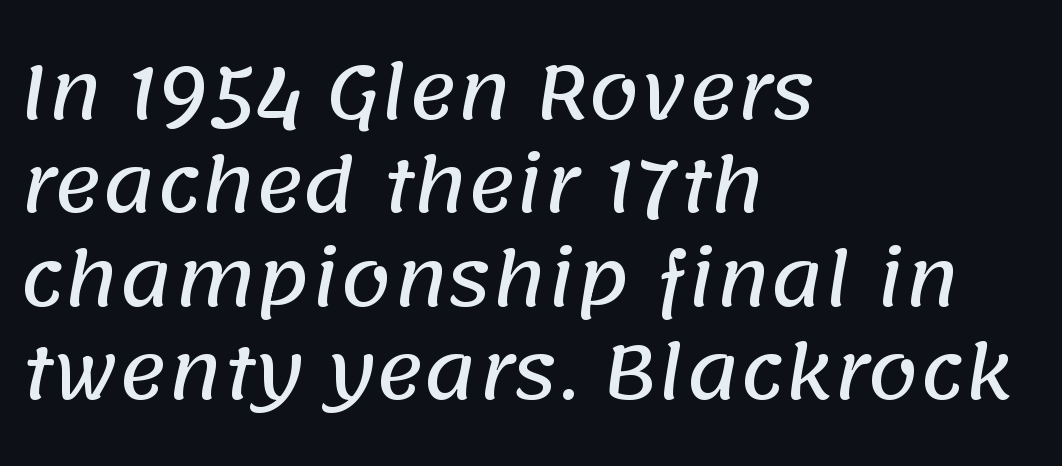
Teacher's note: observe the even left margin — that is flush-left alignment. The face used here is proportionally spaced, like ordinary book or web type. The glyphs are unaccompanied by any horizontal stroke below them. Vertically, the passage feels balanced, rows spaced as you'd expect. Look at the tracking — it's just the regular setting, nothing added. I'd call this a sans setting — the letters go barefoot.
